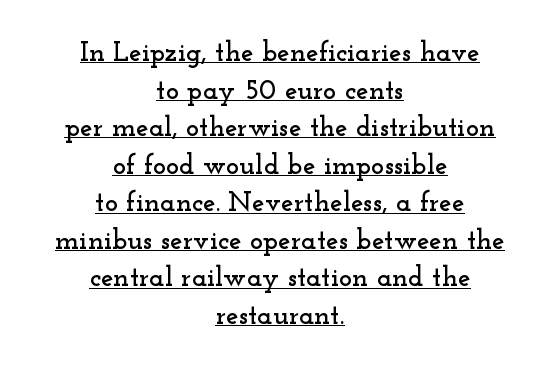
Q: Is the text italic (slanted)? A: No, it is upright.
Q: Is the typeface a serif or a sans-serif typeface? A: Serif.
Q: Is the text underlined? A: Yes.
Q: How is the paragraph aligned? A: Centered.
Q: Is the spacing between letters normal or unusually wide? A: Normal.
Q: Is the spacing between lines tight, normal or loose? A: Normal.
Q: Width (condensed, normal, or wide)? A: Wide.
Q: Stroke contrast? A: Low.
Q: x-height? A: Small.
Q: Monospaced? A: No.
